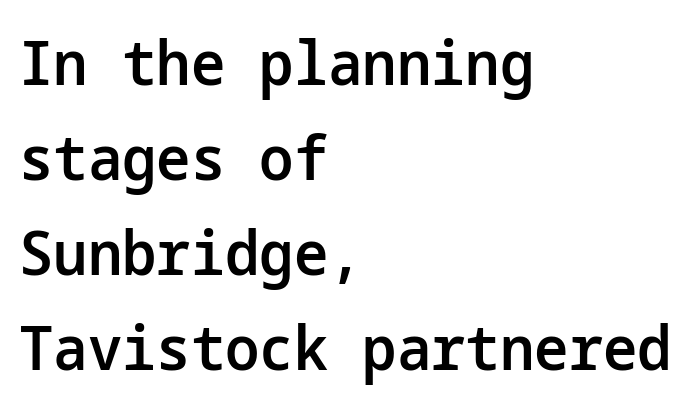
You could call the tracking neutral — neither tight nor loose. Check where the strokes stop: nothing finishes them off — pure sans. The setting favours the left margin, as ordinary paragraphs usually do. Quick note: interline space is typical.
